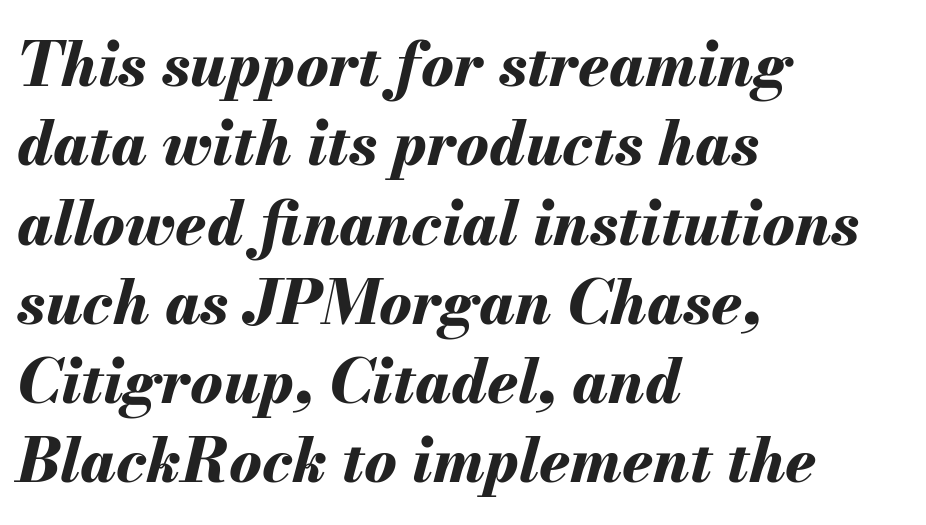
Q: Is the text bold? A: Yes.
Q: Is the text italic (slanted)? A: Yes, it leans right by about 13 degrees.
Q: Is the text underlined? A: No.
Q: How is the paragraph aligned? A: Left-aligned.
Q: Is the spacing between letters normal or unusually wide? A: Normal.
Q: Is the spacing between lines tight, normal or loose? A: Normal.
Q: Width (condensed, normal, or wide)? A: Normal.
Q: Stroke contrast? A: Medium.
Q: x-height? A: Small.
Q: Monospaced? A: No.
